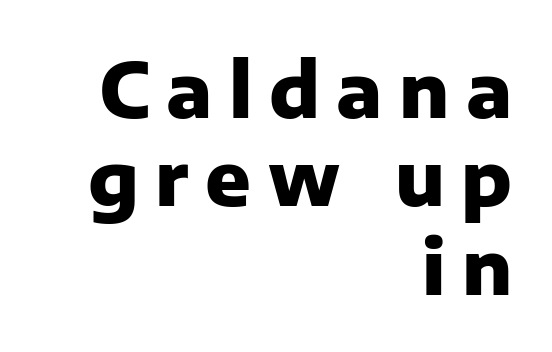
In terms of posture, this sample is upright. Weight: bold. Looks like regular typesetting: each glyph gets only the width it needs. Tracking here is generous; glyphs stand well apart from one another.
